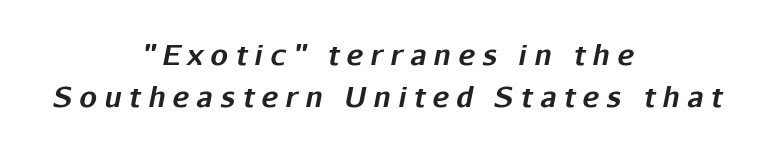
Summary of weight: heavy, a full bold. Horizontally, the lines are justified to the midpoint only. Each new line begins a customary step beneath the previous one. No word sits above an underline.
